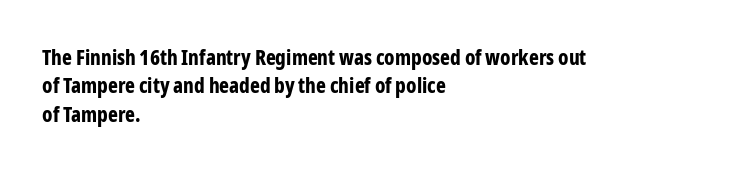
The image shows 21 px bold type, upright; set left-aligned, normal line spacing (1.35x), normal letter spacing, not underlined.
